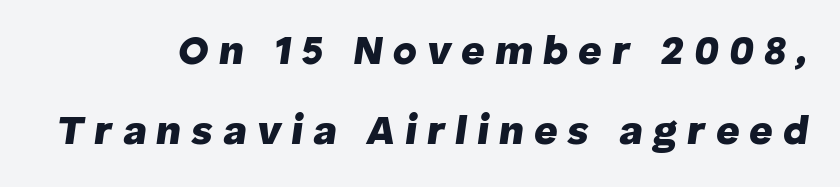
Each glyph is drawn with heavy, bold strokes. You could only call the tracking loose — the letters float apart. Looks like regular typesetting: each glyph gets only the width it needs. Leading is clearly above the norm, producing a sparse column.
